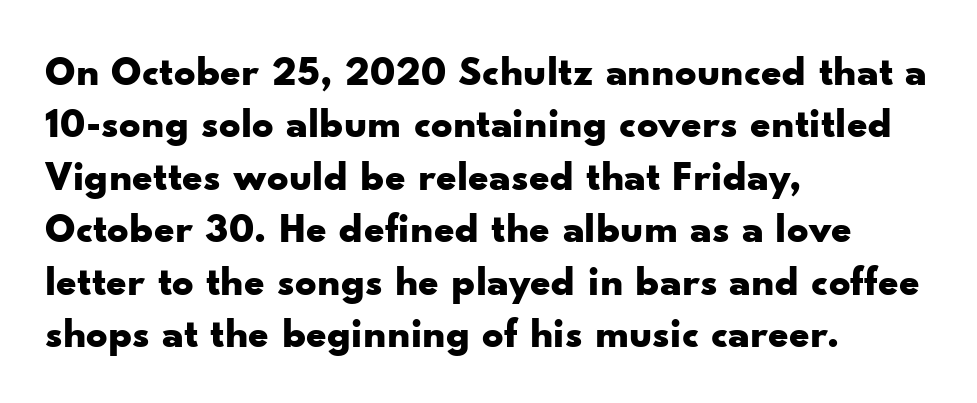
Q: Is the text bold? A: Yes.
Q: Is the text italic (slanted)? A: No, it is upright.
Q: Is the typeface a serif or a sans-serif typeface? A: Sans-serif.
Q: Is the text underlined? A: No.
Q: How is the paragraph aligned? A: Left-aligned.
Q: Is the spacing between letters normal or unusually wide? A: Normal.
Q: Is the spacing between lines tight, normal or loose? A: Normal.
Q: Width (condensed, normal, or wide)? A: Wide.
Q: Stroke contrast? A: Low.
Q: x-height? A: Small.
Q: Monospaced? A: No.
